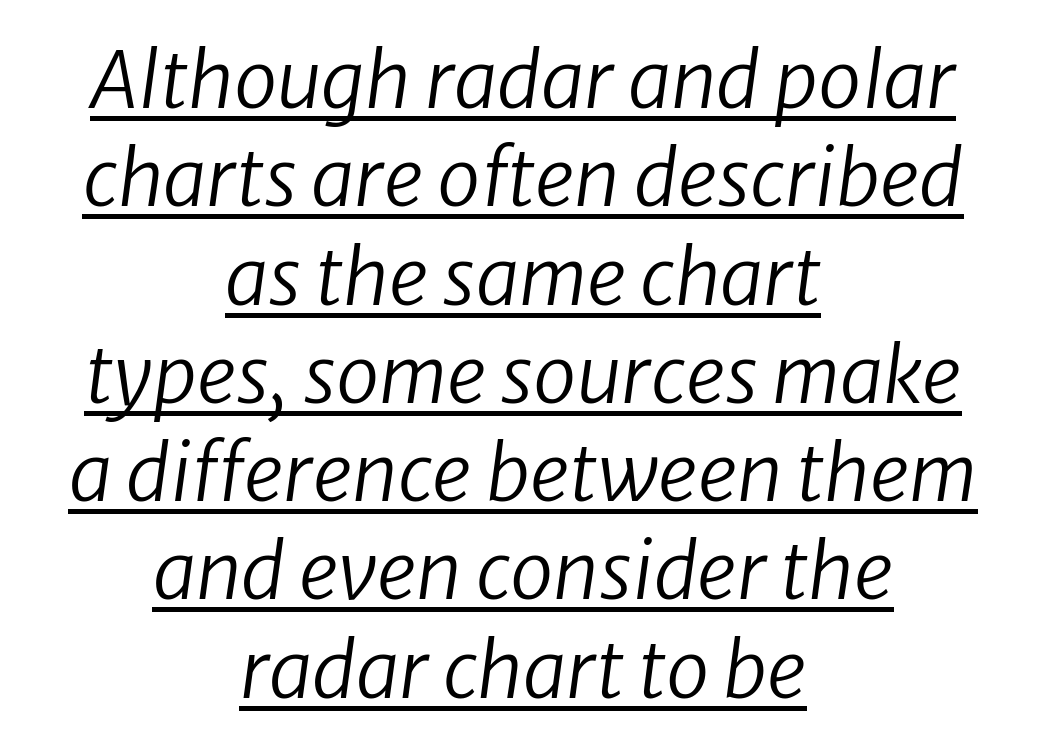
{"italic": "yes", "lean": "right", "slant_degrees": 8, "bold": "no", "weight": "regular", "width": "normal", "stroke_contrast": "low", "x_height": "medium", "monospaced": "no", "underline": "yes", "align": "center", "line_spacing": "normal", "line_spacing_ratio": 1.26, "letter_spacing": "normal", "letter_spacing_em": 0.0, "glyph_px": 78}
